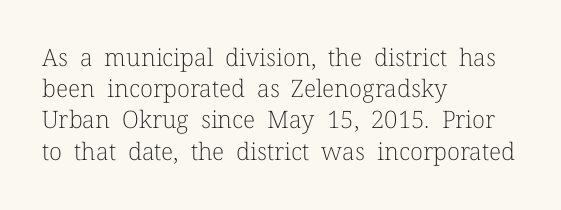
Q: Is the text bold? A: No.
Q: Is the text italic (slanted)? A: No, it is upright.
Q: Is the text underlined? A: No.
Q: How is the paragraph aligned? A: Left-aligned.
Q: Is the spacing between letters normal or unusually wide? A: Normal.
Q: Is the spacing between lines tight, normal or loose? A: Normal.
